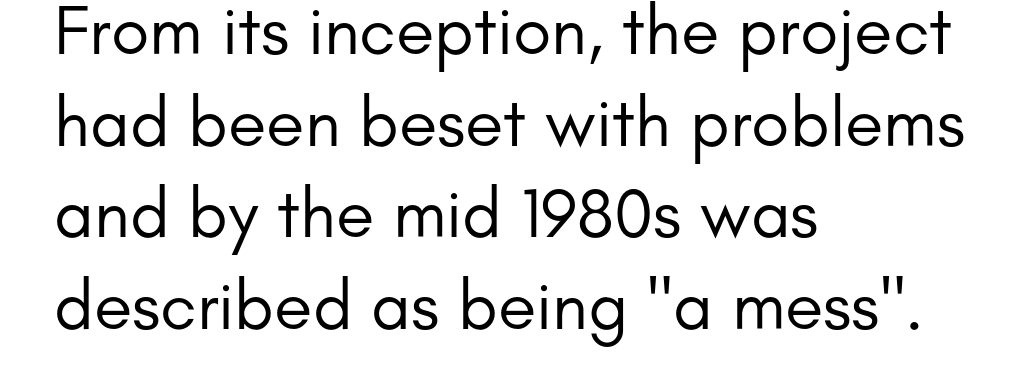
These lines are rendered in a variable-pitch font. The font is comparable to plain body text, perhaps lighter. A normal amount of white space separates one row of letters from the next. Line starts are locked; line ends wander. The letters sit at their default tracking, neither squeezed nor spread.
